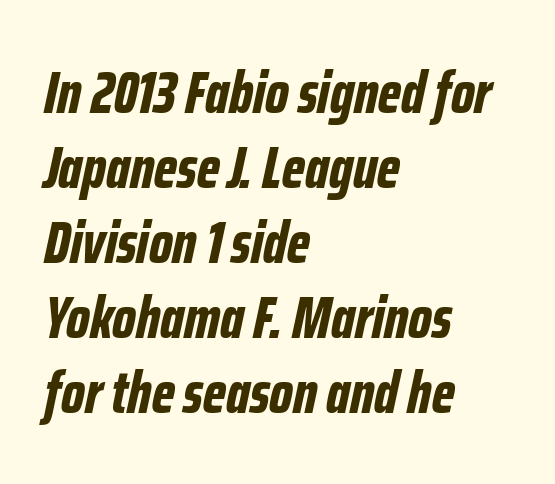
Q: Is the text bold? A: Yes.
Q: Is the text italic (slanted)? A: Yes, it leans right by about 12 degrees.
Q: Is the text underlined? A: No.
Q: How is the paragraph aligned? A: Left-aligned.
Q: Is the spacing between letters normal or unusually wide? A: Normal.
Q: Is the spacing between lines tight, normal or loose? A: Normal.
Q: Width (condensed, normal, or wide)? A: Condensed.
Q: Stroke contrast? A: Low.
Q: x-height? A: Medium.
Q: Monospaced? A: No.
